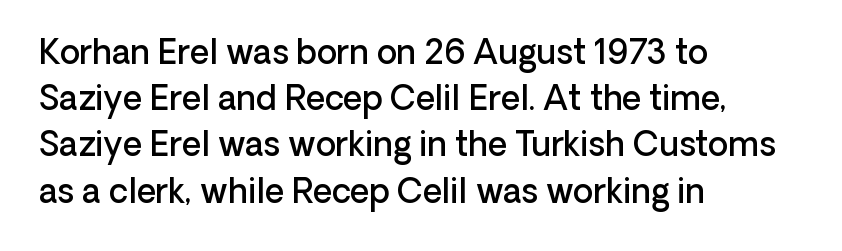
Q: Is the text bold? A: Semi-bold.
Q: Is the text italic (slanted)? A: No, it is upright.
Q: Is the typeface a serif or a sans-serif typeface? A: Sans-serif.
Q: Is the text underlined? A: No.
Q: How is the paragraph aligned? A: Left-aligned.
Q: Is the spacing between letters normal or unusually wide? A: Normal.
Q: Is the spacing between lines tight, normal or loose? A: Normal.
Q: Width (condensed, normal, or wide)? A: Normal.
Q: Stroke contrast? A: Low.
Q: x-height? A: Medium.
Q: Monospaced? A: No.
